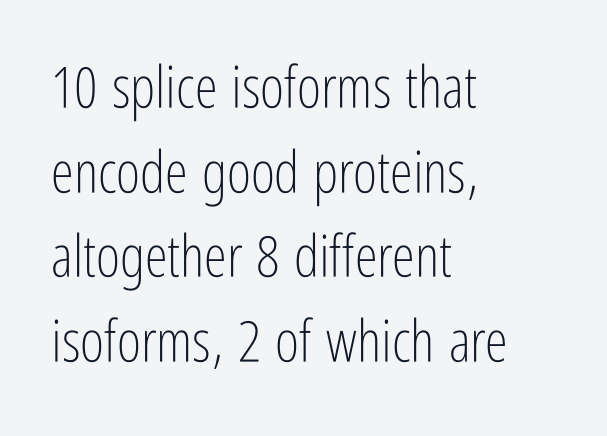
The image shows 58 px light, condensed sans-serif type, upright; set left-aligned, normal line spacing (1.46x), normal letter spacing, not underlined; low stroke contrast and a medium x-height.
